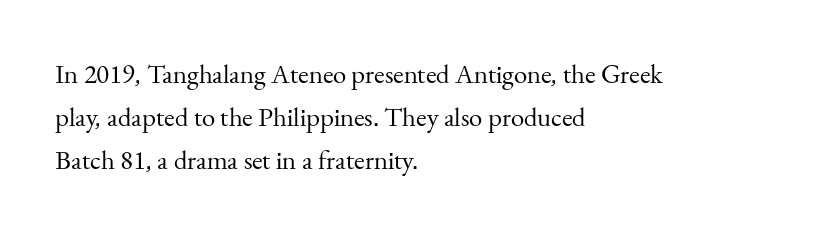
{"italic": "no", "bold": "no", "underline": "no", "align": "left", "line_spacing": "normal", "line_spacing_ratio": 1.59, "letter_spacing": "normal", "letter_spacing_em": 0.0, "glyph_px": 27}
